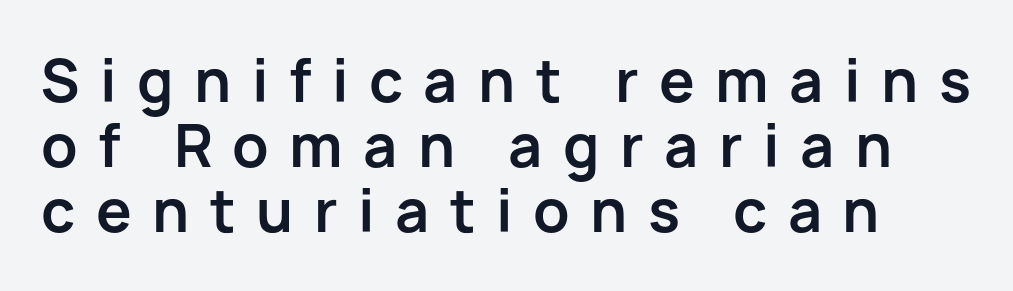
{"serif": "no", "italic": "no", "bold": "yes", "weight": "bold", "width": "normal", "stroke_contrast": "low", "x_height": "medium", "monospaced": "no", "underline": "no", "line_spacing": "tight", "line_spacing_ratio": 1.14, "letter_spacing": "wide", "letter_spacing_em": 0.36, "glyph_px": 57}
